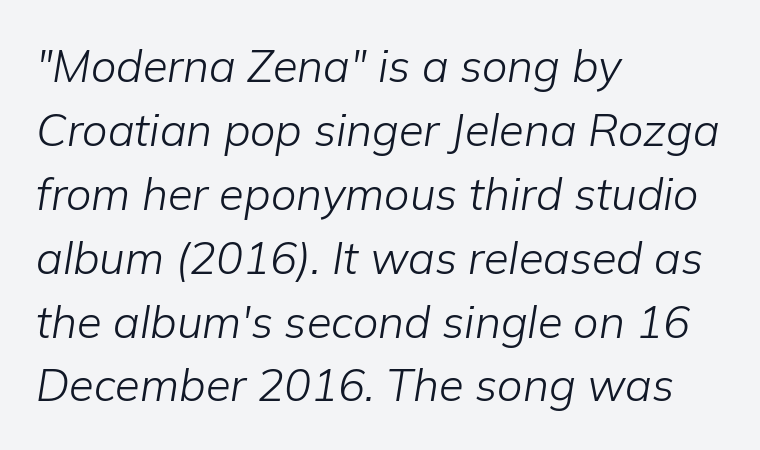
Nothing unusual about the tracking: characters are spaced as the font intends. A typesetter would call this proportional, since set widths differ per character. Does the leading feel generous? No, just average. Tall strokes in this sample are angled rather than plumb. The words here are not underlined. The font sits on the lighter half of the weight spectrum, regular included.
